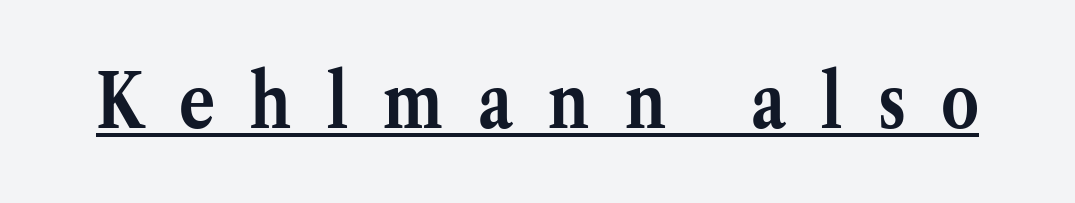
Q: Is the text bold? A: Yes.
Q: Is the text italic (slanted)? A: No, it is upright.
Q: Is the typeface a serif or a sans-serif typeface? A: Serif.
Q: Is the text underlined? A: Yes.
Q: Is the spacing between letters normal or unusually wide? A: Unusually wide.
Q: Width (condensed, normal, or wide)? A: Normal.
Q: Stroke contrast? A: Medium.
Q: x-height? A: Medium.
Q: Monospaced? A: No.
